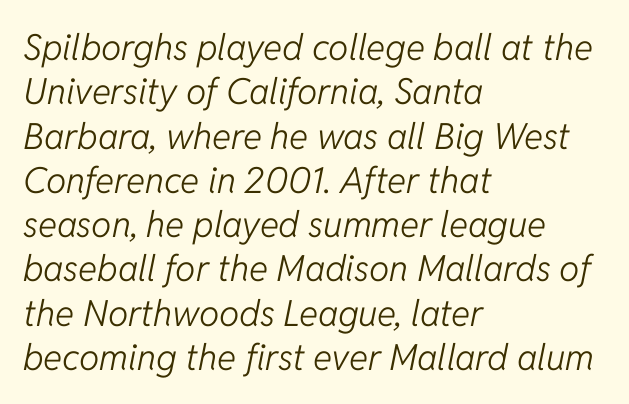
Character widths vary here, with narrow letters taking less room than wide ones. Here the glyphs are tracked normally, forming tight word shapes. The letters are slanted; this is an italic face. Descenders hang freely into open space.
